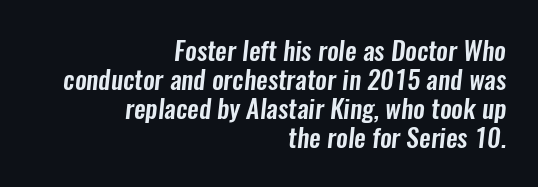
The image shows 26 px text type; set right-aligned, tight line spacing (1.11x), normal letter spacing, not underlined.
